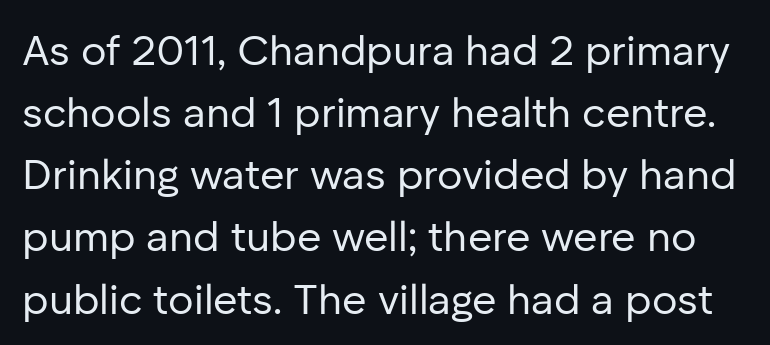
The image shows 42 px regular-weight sans-serif type, upright; set normal line spacing (1.48x), normal letter spacing, not underlined; low stroke contrast and a medium x-height.
